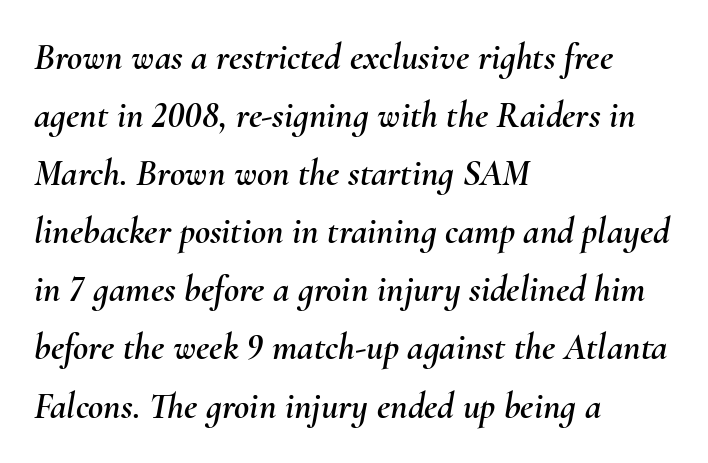
{"italic": "yes", "lean": "right", "slant_degrees": 10, "width": "normal", "stroke_contrast": "medium", "x_height": "small", "monospaced": "no", "underline": "no", "align": "left", "line_spacing": "normal", "line_spacing_ratio": 1.57, "letter_spacing": "normal", "letter_spacing_em": 0.0, "glyph_px": 37}
